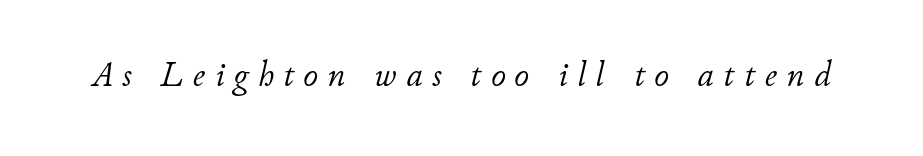
Stem width sits at or under what a default text font uses. Display-style spreading of the glyphs; the letterfit is very open. The passage shown leans; its letterforms are oblique. The space beneath each line is pristine and unruled.
